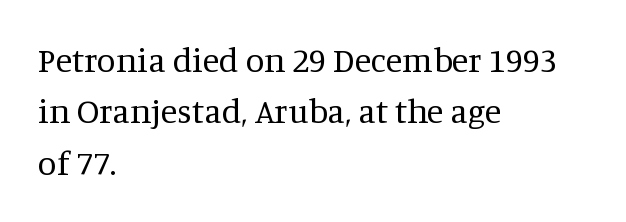
{"serif": "yes", "italic": "no", "bold": "no", "weight": "regular", "width": "normal", "stroke_contrast": "medium", "x_height": "large", "monospaced": "no", "underline": "no", "align": "left", "line_spacing": "normal", "line_spacing_ratio": 1.51, "letter_spacing": "normal", "letter_spacing_em": 0.0, "glyph_px": 34}
